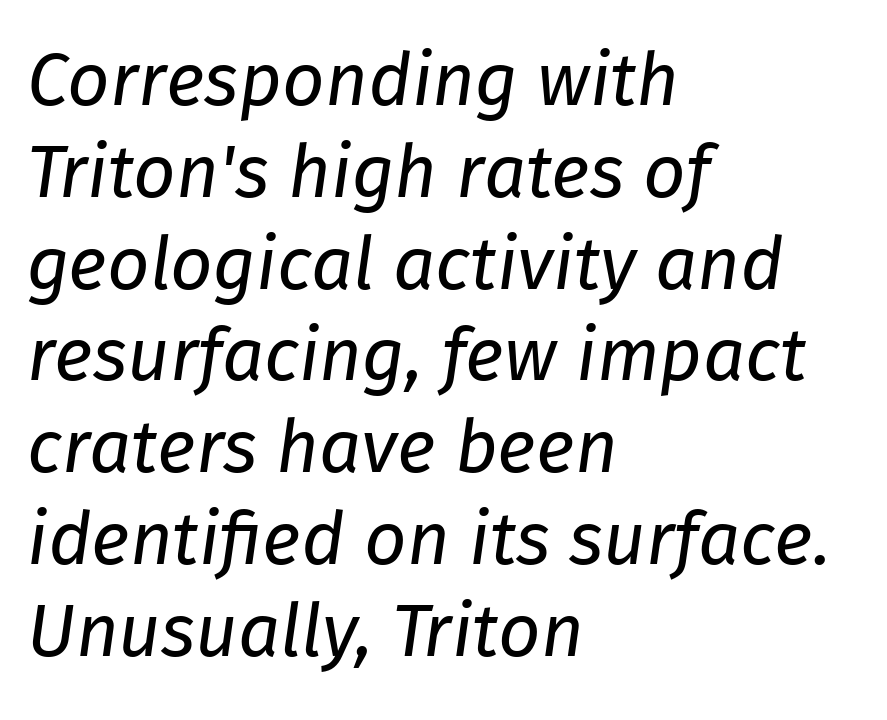
{"italic": "yes", "lean": "right", "slant_degrees": 8, "bold": "no", "weight": "regular", "width": "normal", "stroke_contrast": "low", "x_height": "medium", "monospaced": "no", "underline": "no", "align": "left", "line_spacing_ratio": 1.24, "letter_spacing": "normal", "letter_spacing_em": 0.0, "glyph_px": 74}
